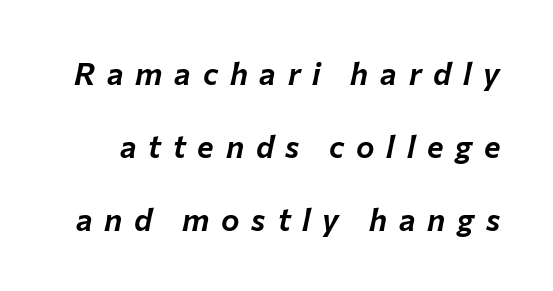
Is this a fixed-width face? No — the glyphs have proportional, varying widths. How are the letters spaced? Widely, with obvious added tracking. The text carries the slant typical of an italic or oblique font. Check under the words: just untouched page.
